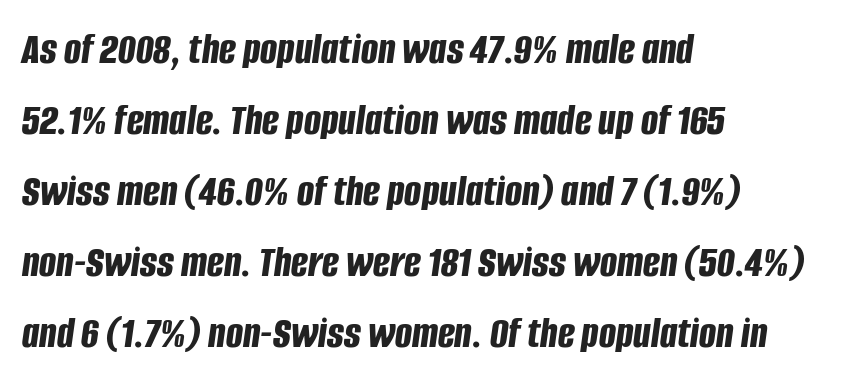
Q: Is the text bold? A: Yes.
Q: Is the text italic (slanted)? A: Yes, it leans right by about 8 degrees.
Q: Is the text underlined? A: No.
Q: How is the paragraph aligned? A: Left-aligned.
Q: Is the spacing between letters normal or unusually wide? A: Normal.
Q: Is the spacing between lines tight, normal or loose? A: Normal.
Q: Width (condensed, normal, or wide)? A: Condensed.
Q: Stroke contrast? A: Low.
Q: x-height? A: Large.
Q: Monospaced? A: No.
